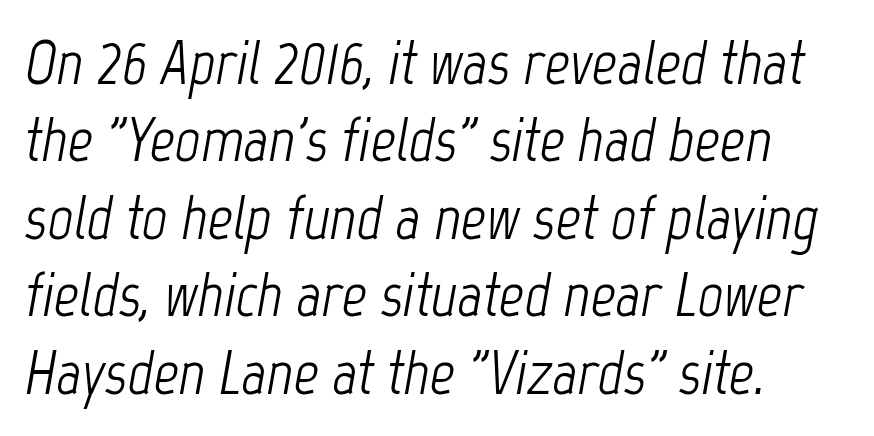
{"italic": "yes", "lean": "right", "slant_degrees": 12, "bold": "no", "weight": "light", "width": "condensed", "stroke_contrast": "low", "x_height": "medium", "monospaced": "no", "underline": "no", "align": "left", "line_spacing": "normal", "line_spacing_ratio": 1.25, "letter_spacing": "normal", "letter_spacing_em": 0.0, "glyph_px": 62}
